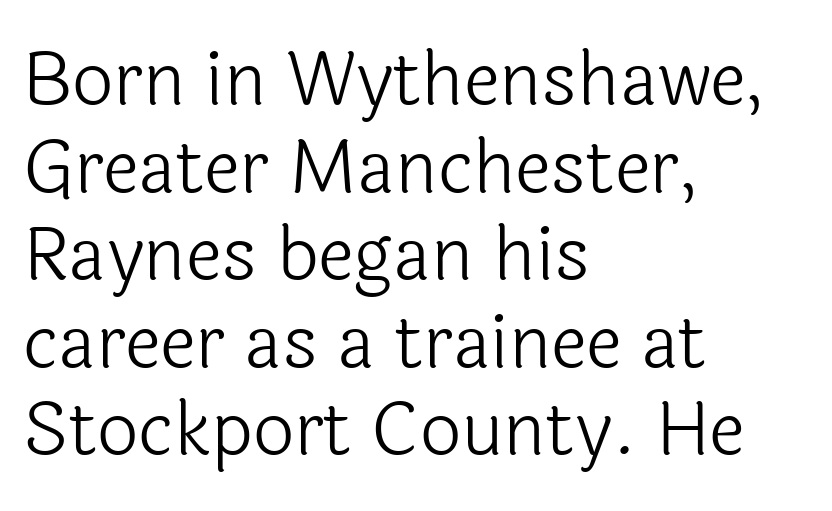
The image shows 73 px light sans-serif type, upright; set left-aligned, line spacing 1.2x, normal letter spacing, not underlined; a medium x-height.
